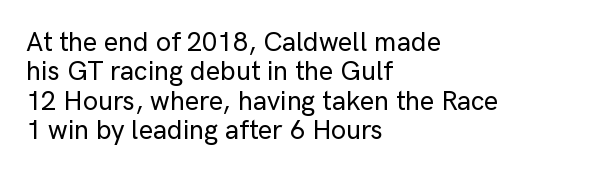
Q: Is the text italic (slanted)? A: No, it is upright.
Q: Is the text underlined? A: No.
Q: How is the paragraph aligned? A: Left-aligned.
Q: Is the spacing between letters normal or unusually wide? A: Normal.
Q: Is the spacing between lines tight, normal or loose? A: Tight.
